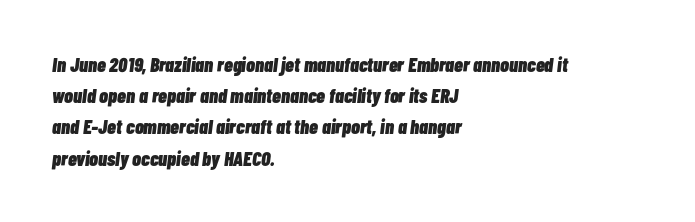
Its strokes are broad and dark, the hallmark of bold type. Looking at the ascenders, they clearly lean. Rule under the text: the space is simply empty. Notice how descenders clear the ascenders below comfortably — that's standard leading. Typeset ragged right — the left edge is the straight one.
